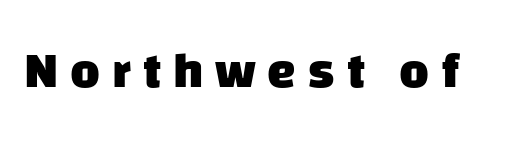
Q: Is the text bold? A: Yes.
Q: Is the typeface a serif or a sans-serif typeface? A: Sans-serif.
Q: Is the text underlined? A: No.
Q: Is the spacing between letters normal or unusually wide? A: Unusually wide.
Q: Width (condensed, normal, or wide)? A: Normal.
Q: Stroke contrast? A: Low.
Q: x-height? A: Large.
Q: Monospaced? A: No.
